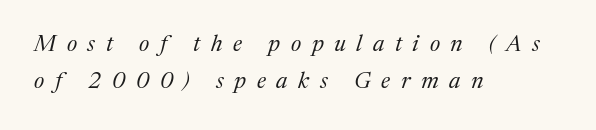
{"italic": "yes", "lean": "right", "slant_degrees": 17, "bold": "no", "underline": "no", "align": "left", "line_spacing": "normal", "line_spacing_ratio": 1.62, "letter_spacing": "wide", "letter_spacing_em": 0.46, "glyph_px": 23}
